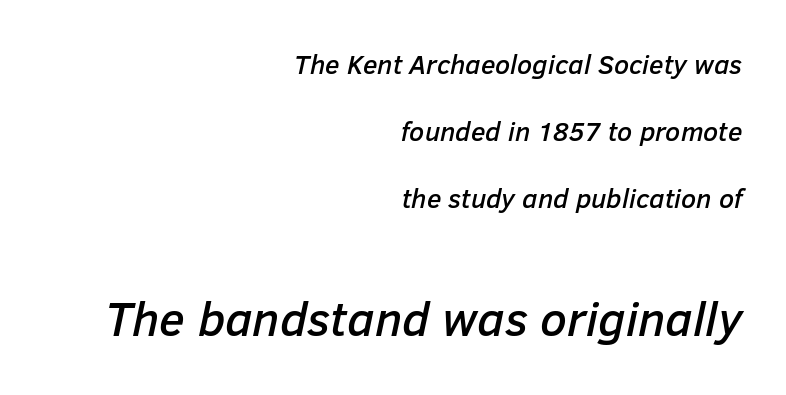
The later block is typeset at a bigger size than the earlier block. The lines are spread far apart with generous leading. Anything drawn beneath the words? Only blank space. The passage shown leans; its letterforms are oblique. The letters sit at their default tracking, neither squeezed nor spread.
